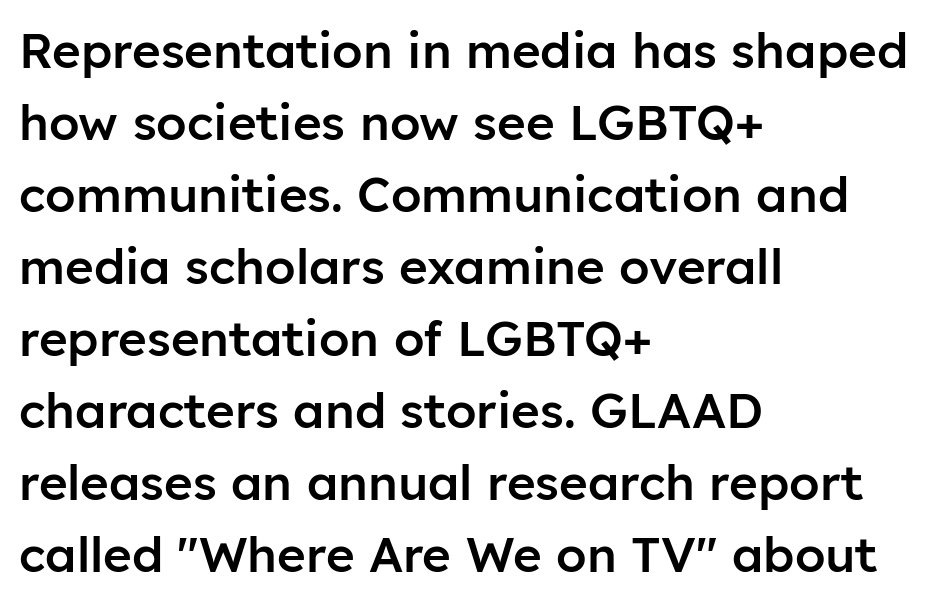
The image shows 49 px semibold sans-serif type, upright; set left-aligned, normal line spacing (1.47x), normal letter spacing, not underlined; low stroke contrast and a medium x-height.
